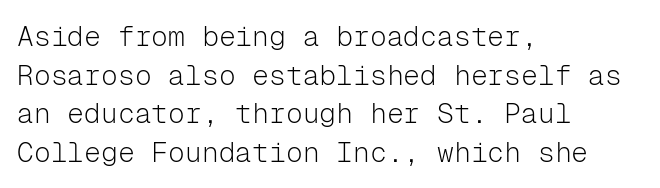
Q: Is the text bold? A: No.
Q: Is the text italic (slanted)? A: No, it is upright.
Q: Is the typeface a serif or a sans-serif typeface? A: Sans-serif.
Q: Is the text underlined? A: No.
Q: How is the paragraph aligned? A: Left-aligned.
Q: Is the spacing between letters normal or unusually wide? A: Normal.
Q: Is the spacing between lines tight, normal or loose? A: Normal.
Q: Width (condensed, normal, or wide)? A: Normal.
Q: Stroke contrast? A: Low.
Q: x-height? A: Medium.
Q: Monospaced? A: Yes.
